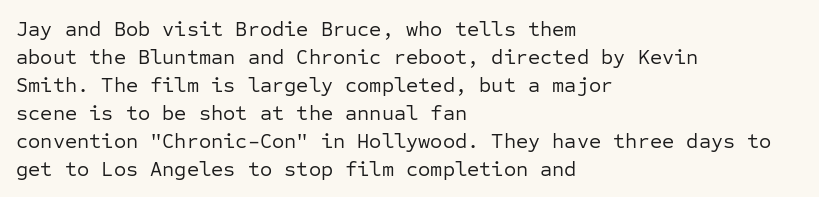
The paragraph has a hard left edge and a soft right edge. Rows of type keep a routine distance in the vertical direction. The letters sit at their default tracking, neither squeezed nor spread. Posture: vertical.
